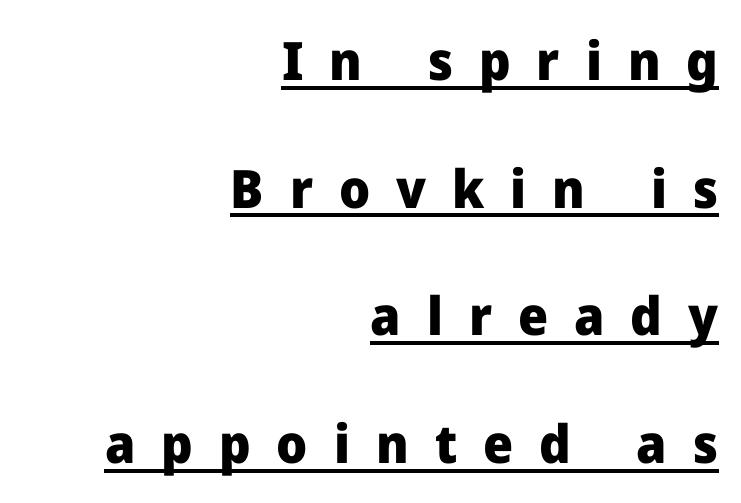
Q: Is the text bold? A: Yes.
Q: Is the text italic (slanted)? A: No, it is upright.
Q: Is the typeface a serif or a sans-serif typeface? A: Sans-serif.
Q: Is the text underlined? A: Yes.
Q: How is the paragraph aligned? A: Right-aligned.
Q: Is the spacing between letters normal or unusually wide? A: Unusually wide.
Q: Is the spacing between lines tight, normal or loose? A: Loose.
Q: Width (condensed, normal, or wide)? A: Normal.
Q: Stroke contrast? A: Low.
Q: x-height? A: Medium.
Q: Monospaced? A: No.
